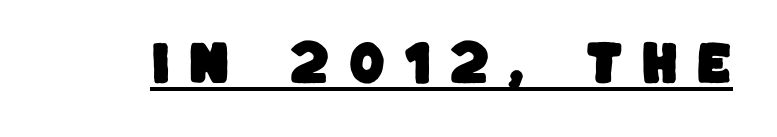
The image shows 47 px sans-serif type; set unusually wide letter spacing (+0.37 em), underlined; low stroke contrast and a large x-height.
